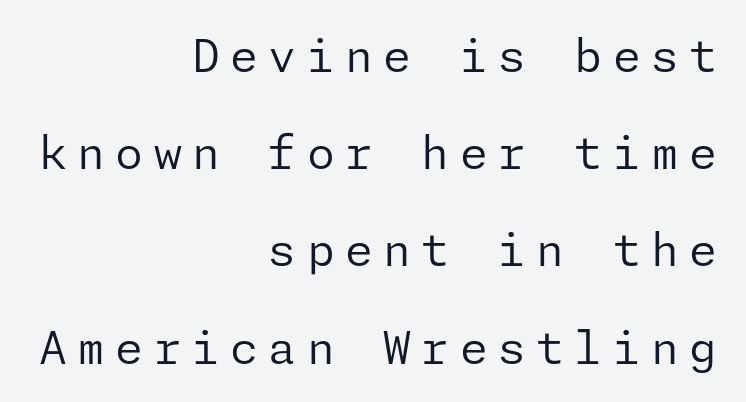
Q: Is the text bold? A: No.
Q: Is the text italic (slanted)? A: No, it is upright.
Q: Is the typeface a serif or a sans-serif typeface? A: Sans-serif.
Q: Is the text underlined? A: No.
Q: How is the paragraph aligned? A: Right-aligned.
Q: Is the spacing between letters normal or unusually wide? A: Unusually wide.
Q: Is the spacing between lines tight, normal or loose? A: Loose.
Q: Width (condensed, normal, or wide)? A: Normal.
Q: Stroke contrast? A: Low.
Q: x-height? A: Medium.
